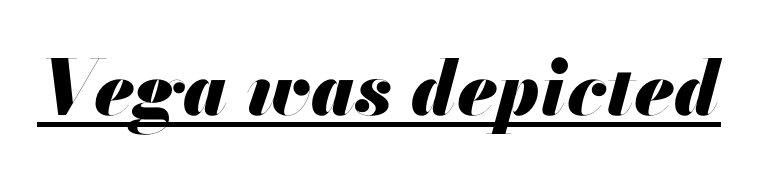
Q: Is the text bold? A: Yes.
Q: Is the text italic (slanted)? A: Yes, it leans right by about 13 degrees.
Q: Is the text underlined? A: Yes.
Q: Is the spacing between letters normal or unusually wide? A: Normal.
Q: Width (condensed, normal, or wide)? A: Normal.
Q: Stroke contrast? A: Medium.
Q: x-height? A: Small.
Q: Monospaced? A: No.
